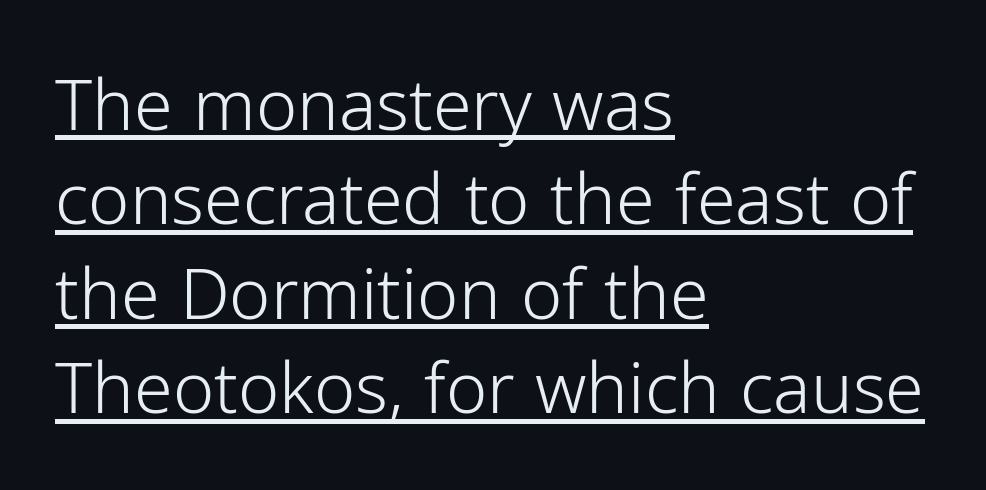
The cut favours lightness, reaching ordinary text weight at its darkest. The line-height multiplier appears to be the usual default. The rendering uses natural spacing where letterforms have individual widths. Casual observation: everything's shoved over to the left.
